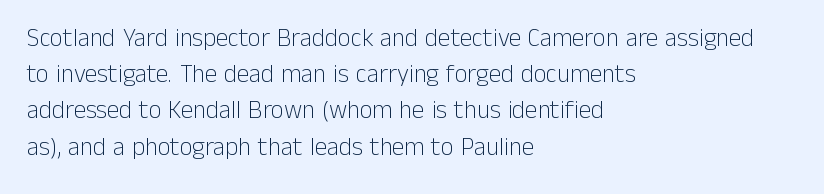
The cut favours lightness, reaching ordinary text weight at its darkest. Left-aligned paragraph, ragged on the right. There is no visible air inserted between adjacent glyphs. Has an underline been added? It has not. Upright lettering throughout. Leading matches the norm, producing a regular column.
